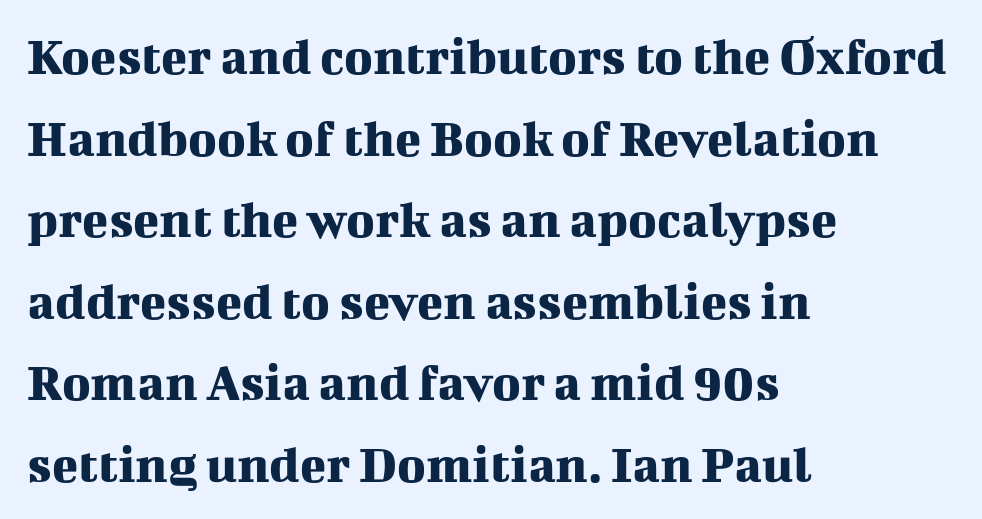
The passage shown is typeset with a serif family. What's the leading like? Ordinary, nothing unusual. Proportional: the letters do not fall into vertical columns. Anything drawn beneath the words? Only blank space. The compositor pushed each line to the left boundary.
